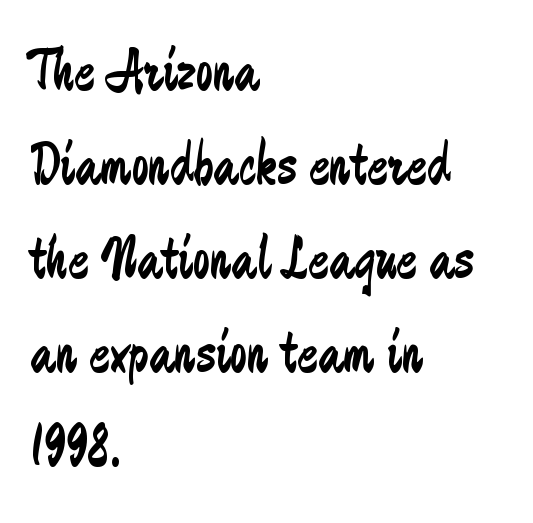
The image shows 61 px regular-weight, condensed sans-serif type; set left-aligned, normal line spacing (1.54x), normal letter spacing, not underlined; low stroke contrast and a small x-height.
